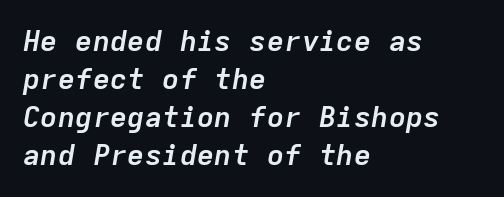
{"italic": "yes", "lean": "right", "slant_degrees": 9, "bold": "yes", "weight": "semibold", "width": "normal", "stroke_contrast": "low", "x_height": "medium", "monospaced": "yes", "underline": "no", "align": "left", "line_spacing": "normal", "line_spacing_ratio": 1.31, "letter_spacing": "normal", "letter_spacing_em": 0.0, "glyph_px": 29}
